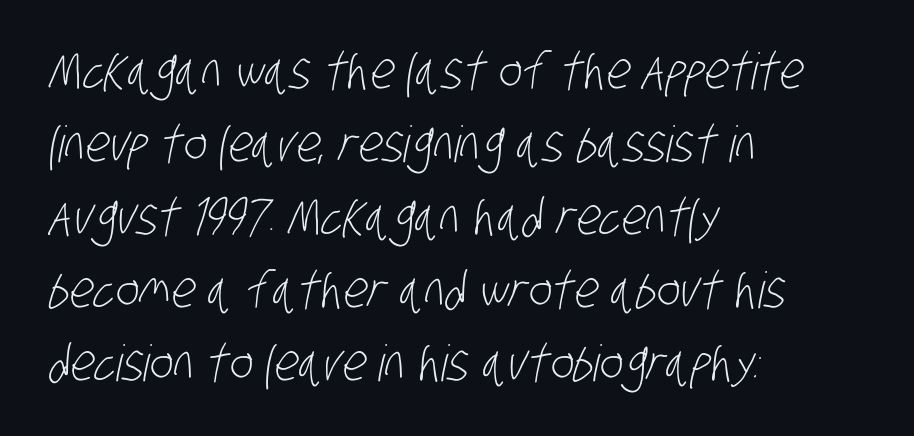
The image shows 50 px light, condensed sans-serif type; set left-aligned, normal line spacing (1.46x), normal letter spacing, not underlined; low stroke contrast and a large x-height.
